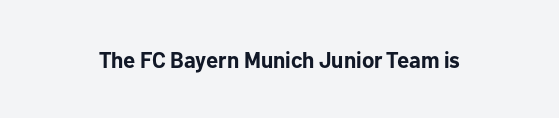
Short note: letters normally spaced. Words float on clear page, feet unadorned. The letters stand upright; this is a roman face. Heavy, bold letterforms.
